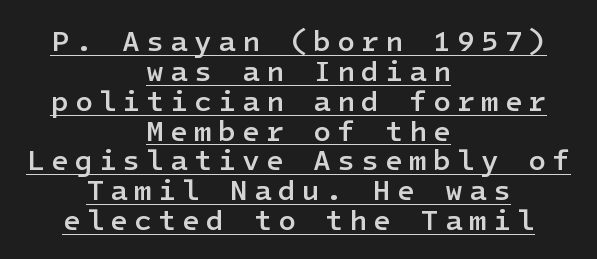
Q: Is the text bold? A: Semi-bold.
Q: Is the text italic (slanted)? A: No, it is upright.
Q: Is the typeface a serif or a sans-serif typeface? A: Sans-serif.
Q: Is the text underlined? A: Yes.
Q: How is the paragraph aligned? A: Centered.
Q: Is the spacing between letters normal or unusually wide? A: Unusually wide.
Q: Is the spacing between lines tight, normal or loose? A: Tight.
Q: Width (condensed, normal, or wide)? A: Normal.
Q: Stroke contrast? A: Low.
Q: x-height? A: Medium.
